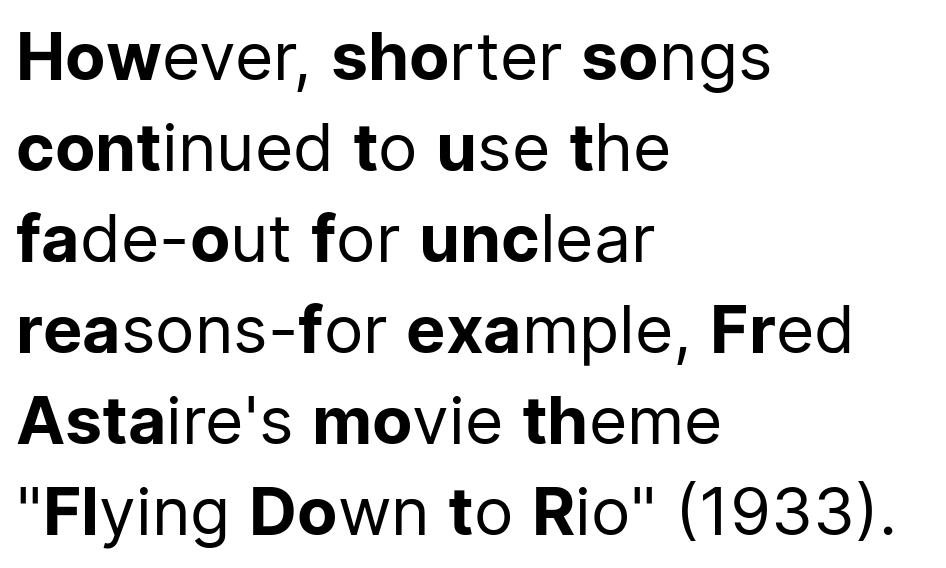
{"serif": "no", "italic": "no", "bold": "no", "weight": "regular", "width": "normal", "stroke_contrast": "low", "x_height": "medium", "monospaced": "no", "underline": "no", "align": "left", "line_spacing": "normal", "line_spacing_ratio": 1.38, "letter_spacing": "normal", "letter_spacing_em": 0.0, "glyph_px": 66}
